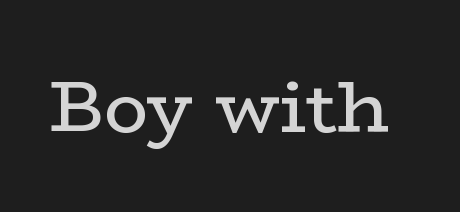
{"serif": "yes", "italic": "no", "bold": "no", "weight": "regular", "width": "wide", "stroke_contrast": "low", "x_height": "medium", "monospaced": "no", "underline": "no", "letter_spacing": "normal", "letter_spacing_em": 0.0, "glyph_px": 73}
